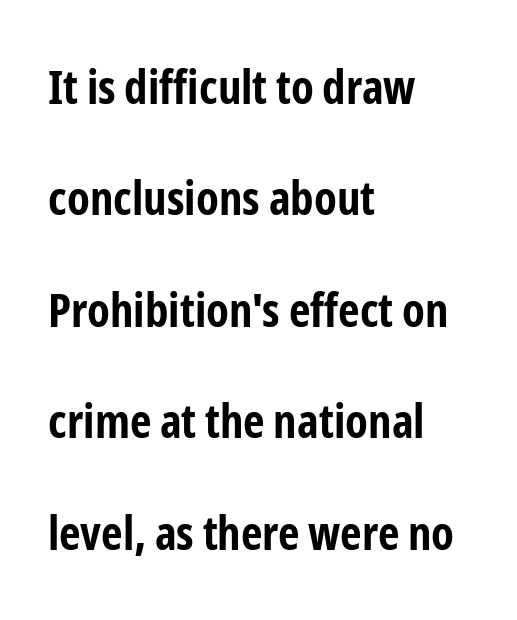
The image shows 47 px bold, condensed sans-serif type, upright; set left-aligned, loose line spacing (2.37x), normal letter spacing, not underlined; low stroke contrast and a medium x-height.
